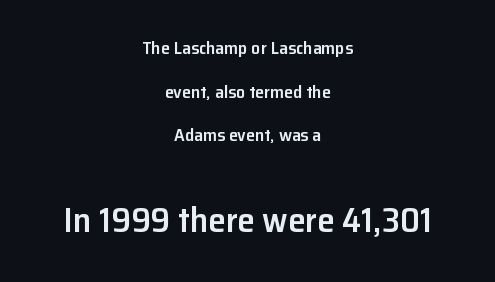
The image shows 35 px semibold sans-serif type, upright; set centered, loose line spacing (2.43x), normal letter spacing, not underlined; the second (bottom) block is 1.94x larger; low stroke contrast and a medium x-height.
